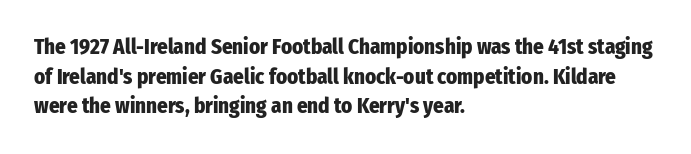
The image shows 21 px bold type, upright; set left-aligned, normal line spacing (1.41x), normal letter spacing, not underlined.
